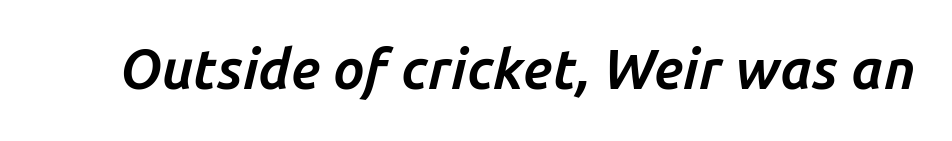
Type without underlining. Is the type slanted? Yes — the strokes lean at a clear angle. Looks like regular typesetting: each glyph gets only the width it needs. Weight check: bold — yes, fully.
